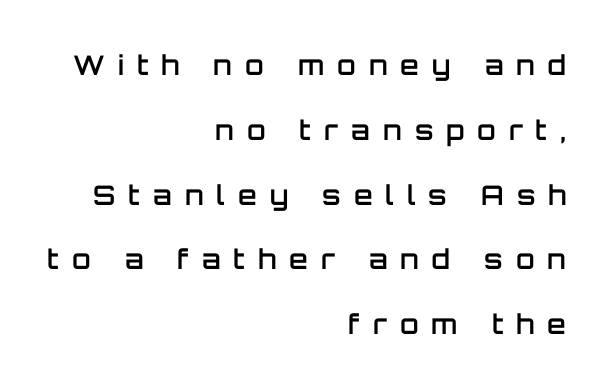
Q: Is the text bold? A: Semi-bold.
Q: Is the text italic (slanted)? A: No, it is upright.
Q: Is the text underlined? A: No.
Q: How is the paragraph aligned? A: Right-aligned.
Q: Is the spacing between letters normal or unusually wide? A: Unusually wide.
Q: Is the spacing between lines tight, normal or loose? A: Loose.
